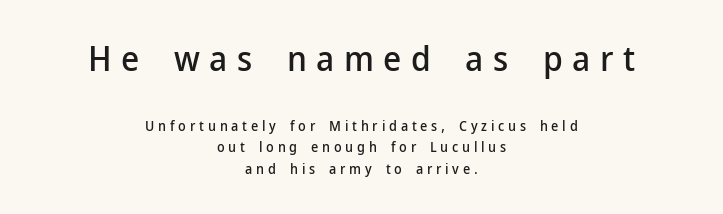
{"serif": "no", "italic": "no", "width": "normal", "stroke_contrast": "low", "x_height": "medium", "monospaced": "no", "underline": "no", "align": "center", "line_spacing": "normal", "line_spacing_ratio": 1.52, "letter_spacing": "wide", "letter_spacing_em": 0.27, "larger_block": "first", "size_ratio": 2.5, "glyph_px": 35}
